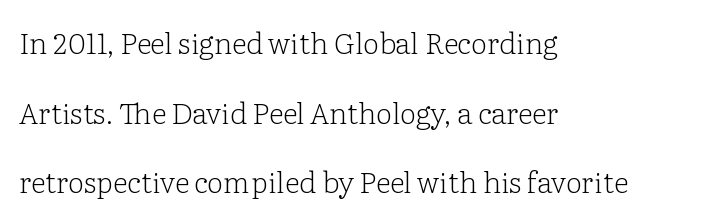
The image shows 29 px light serif type, upright; set left-aligned, loose line spacing (2.4x), normal letter spacing, not underlined; low stroke contrast and a medium x-height.
